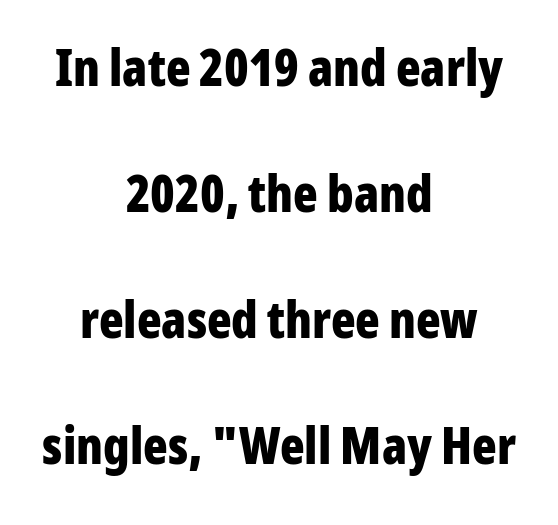
{"serif": "no", "italic": "no", "bold": "yes", "weight": "bold", "width": "condensed", "stroke_contrast": "low", "x_height": "medium", "monospaced": "no", "underline": "no", "align": "center", "line_spacing": "loose", "line_spacing_ratio": 2.47, "letter_spacing": "normal", "letter_spacing_em": 0.0, "glyph_px": 51}
